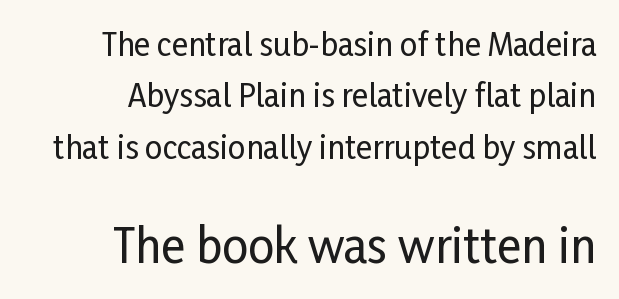
The image shows 46 px condensed sans-serif type, upright; set right-aligned, normal line spacing (1.66x), normal letter spacing, not underlined; the second (bottom) block is 1.48x larger; low stroke contrast and a medium x-height.
